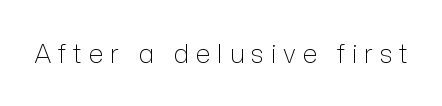
{"italic": "no", "bold": "no", "underline": "no", "letter_spacing": "wide", "letter_spacing_em": 0.26, "glyph_px": 26}
